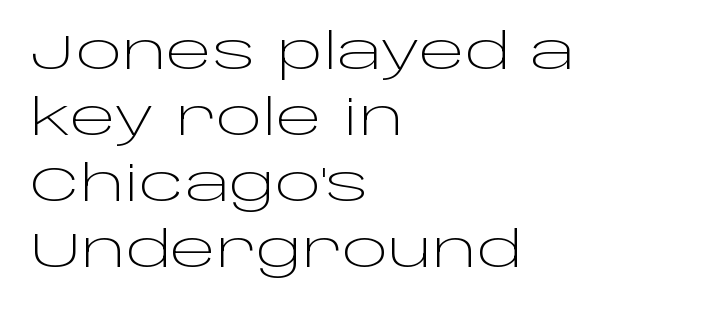
The image shows 49 px light, wide sans-serif type, upright; set left-aligned, normal line spacing (1.35x), normal letter spacing, not underlined; low stroke contrast and a large x-height.
